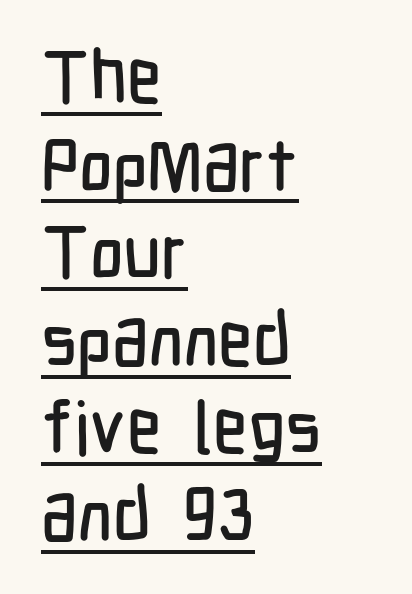
{"serif": "no", "italic": "no", "width": "condensed", "stroke_contrast": "low", "x_height": "medium", "monospaced": "no", "underline": "yes", "align": "left", "line_spacing_ratio": 1.2, "letter_spacing": "normal", "letter_spacing_em": 0.0, "glyph_px": 73}
